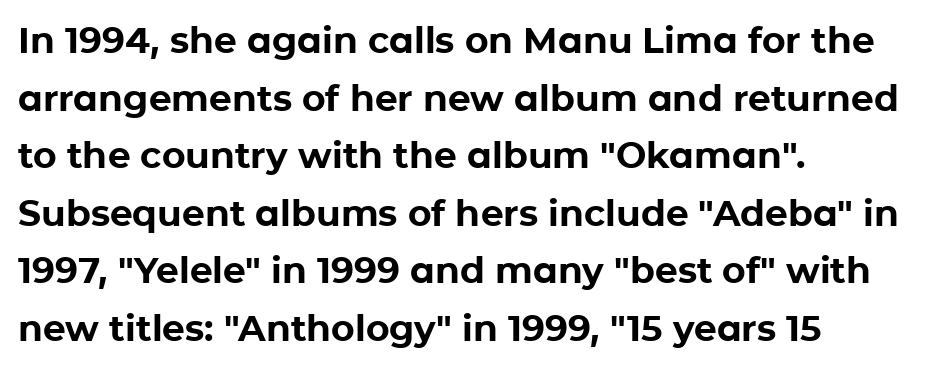
This sample keeps an unexceptional amount of space between lines. Each row of text sits above clean, open space. What kind of face is this? One without serifs — a sans. Italic: no, the glyphs are upright roman. Summary of weight: heavy, a full bold.
